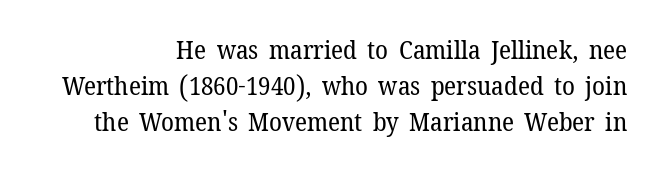
The image shows 26 px text type, upright; set right-aligned, normal line spacing (1.39x), normal letter spacing, not underlined.
